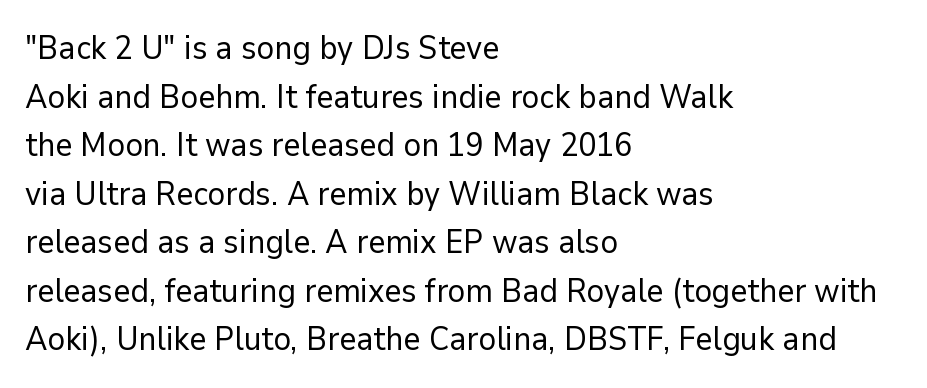
The image shows 33 px regular-weight sans-serif type, upright; set left-aligned, normal line spacing (1.47x), normal letter spacing, not underlined; low stroke contrast and a medium x-height.
